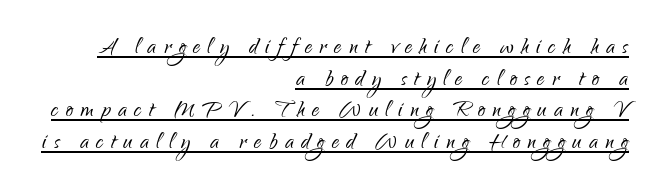
Q: Is the text bold? A: No.
Q: Is the text italic (slanted)? A: Yes.
Q: Is the typeface a serif or a sans-serif typeface? A: Sans-serif.
Q: Is the text underlined? A: Yes.
Q: How is the paragraph aligned? A: Right-aligned.
Q: Is the spacing between letters normal or unusually wide? A: Unusually wide.
Q: Is the spacing between lines tight, normal or loose? A: Tight.
Q: Width (condensed, normal, or wide)? A: Condensed.
Q: Stroke contrast? A: Low.
Q: x-height? A: Small.
Q: Monospaced? A: No.
